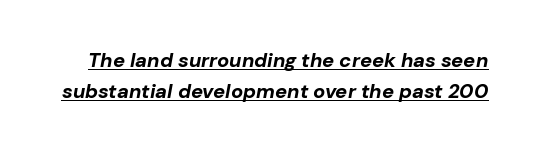
The image shows 20 px bold type, italic (leaning right); set normal line spacing (1.57x), normal letter spacing, underlined.
